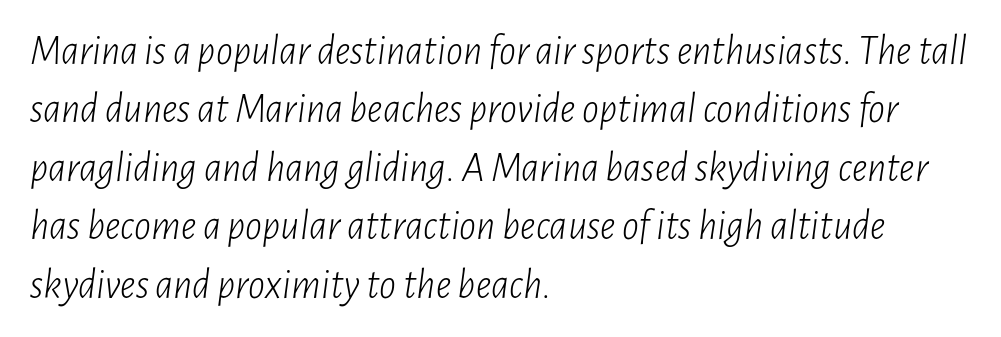
The glyphs are unaccompanied by any horizontal stroke below them. When letters slant like this, we call the style italic. Is there much room between lines? A standard amount, neither cramped nor airy. Nothing unusual about the tracking: characters are spaced as the font intends.
